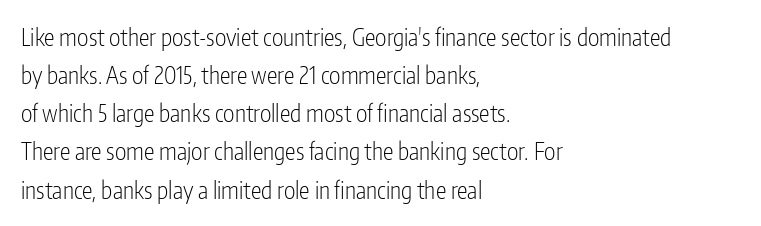
The image shows 24 px text type, upright; set left-aligned, normal line spacing (1.59x), normal letter spacing, not underlined.
